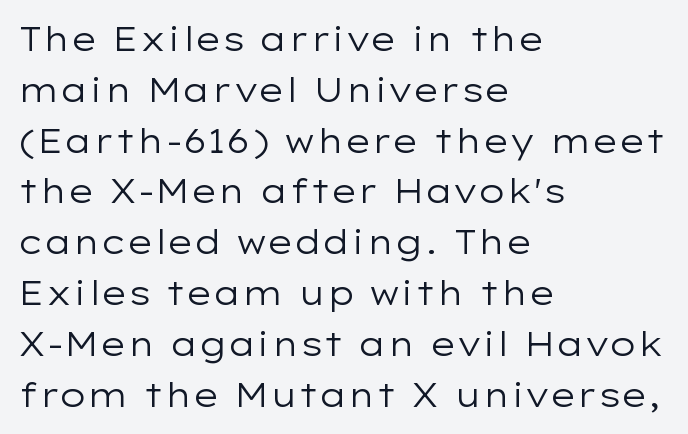
Letters rest on an invisible, unmarked baseline. Varying glyph widths throughout — classic text-font behaviour. Regular leading. Weight: regular or lighter. A student would call this left alignment; a typographer would say flush left, rag right. Nobody touched the tracking dial on this one.
